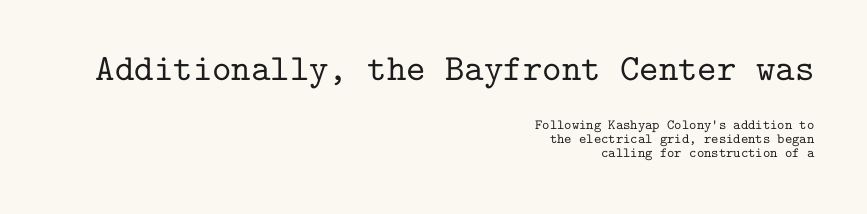
The type is set solid horizontally, with unmodified tracking. Is this a fixed-width face? Yes — each glyph sits in an identical cell. The composition opens big and finishes small. This sample trades vertical openness for compactness between lines. Rendered with straight, roman letterforms. Each line ends at the same right margin while the left side varies.
